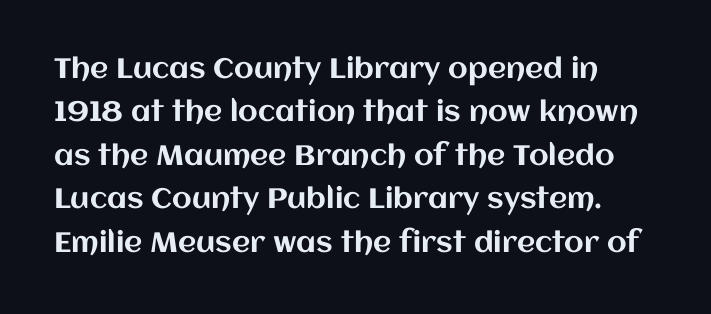
{"italic": "no", "width": "normal", "stroke_contrast": "medium", "x_height": "large", "monospaced": "no", "underline": "no", "line_spacing": "normal", "line_spacing_ratio": 1.55, "letter_spacing": "normal", "letter_spacing_em": 0.0, "glyph_px": 28}
